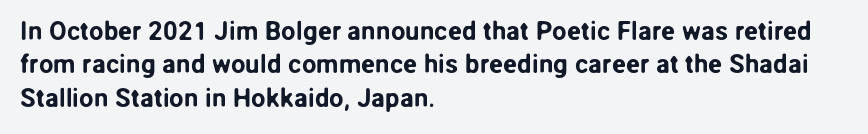
Beneath every word, the page is bare. Evenly set lines give the paragraph a standard silhouette. The compositor pushed each line to the left boundary. Spacing between characters is what you'd get straight out of the box. When letters stand straight like this, we call the style roman or upright.
